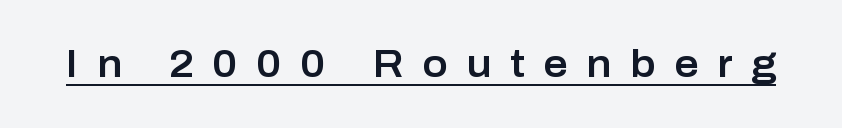
Proportional: the letters do not fall into vertical columns. The typeface chosen for these lines omits serifs. Every character sits straight up, as roman type does. Somebody hit Ctrl+U on this one — the words are underlined. Students, note that the glyphs here are deliberately spaced far apart.
